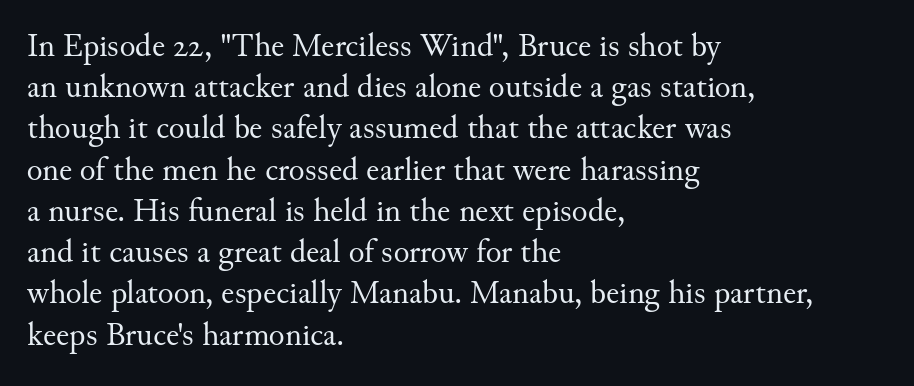
The image shows 33 px regular-weight serif type, upright; set left-aligned, normal line spacing (1.25x), normal letter spacing, not underlined; medium stroke contrast and a small x-height.
